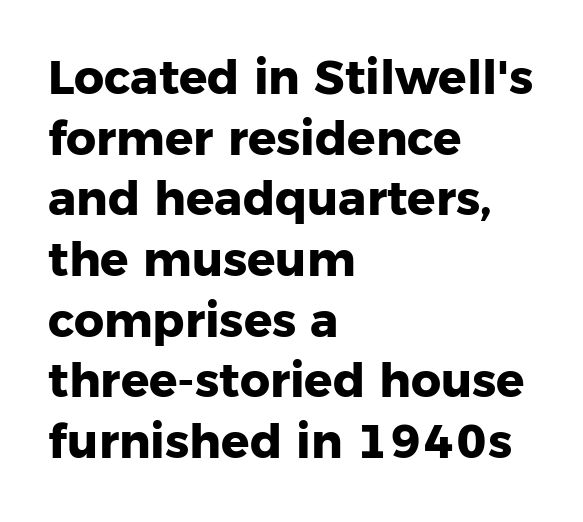
You could call the tracking neutral — neither tight nor loose. The lines are quadded left. Examine the stroke ends and you'll find no serifs. In terms of posture, this sample is upright.
